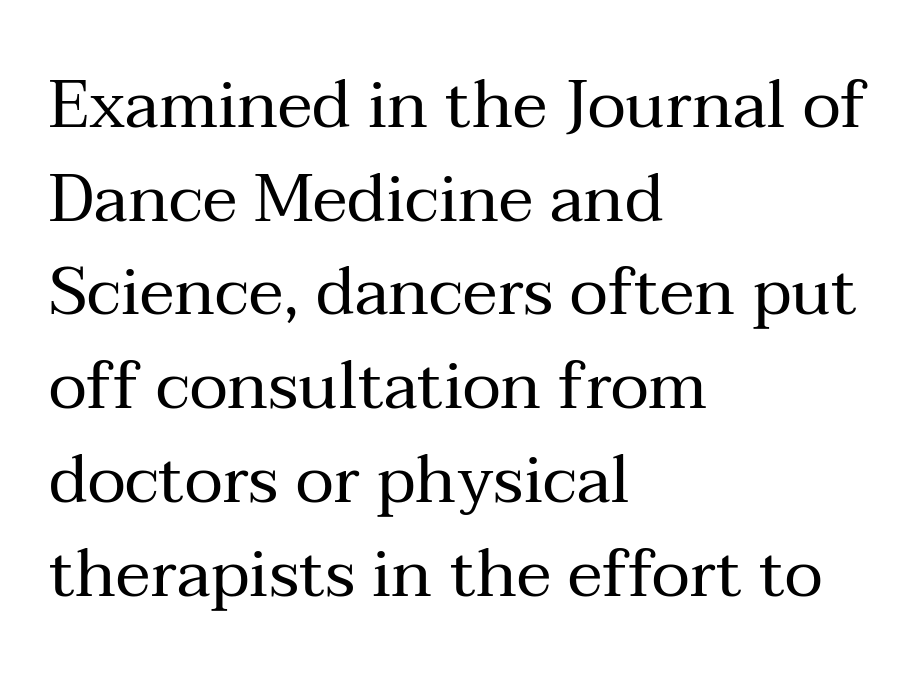
The image shows 66 px regular-weight serif type, upright; set left-aligned, normal line spacing (1.42x), normal letter spacing, not underlined; medium stroke contrast and a medium x-height.
